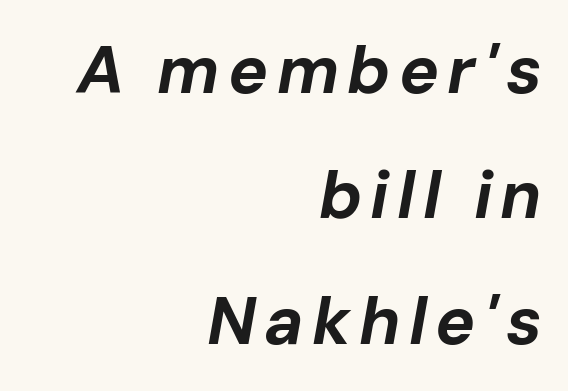
The image shows 67 px bold type, italic (leaning right); set right-aligned, line spacing 1.87x, not underlined; low stroke contrast and a medium x-height.
